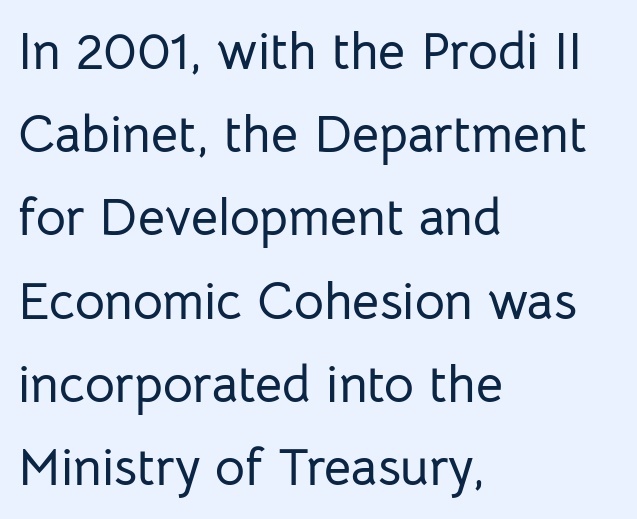
Q: Is the text italic (slanted)? A: No, it is upright.
Q: Is the typeface a serif or a sans-serif typeface? A: Sans-serif.
Q: Is the text underlined? A: No.
Q: How is the paragraph aligned? A: Left-aligned.
Q: Is the spacing between letters normal or unusually wide? A: Normal.
Q: Is the spacing between lines tight, normal or loose? A: Normal.
Q: Width (condensed, normal, or wide)? A: Normal.
Q: Stroke contrast? A: Low.
Q: x-height? A: Medium.
Q: Monospaced? A: No.
